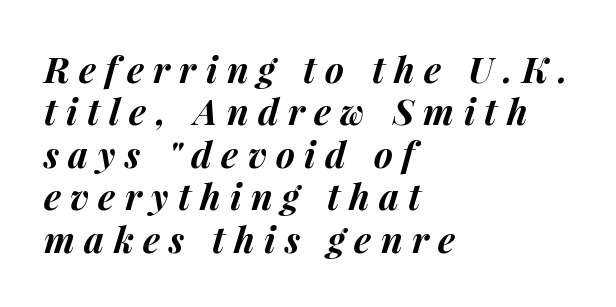
Q: Is the text bold? A: Yes.
Q: Is the text italic (slanted)? A: Yes, it leans right by about 15 degrees.
Q: Is the text underlined? A: No.
Q: How is the paragraph aligned? A: Left-aligned.
Q: Is the spacing between letters normal or unusually wide? A: Unusually wide.
Q: Width (condensed, normal, or wide)? A: Normal.
Q: Stroke contrast? A: Medium.
Q: x-height? A: Medium.
Q: Monospaced? A: No.
